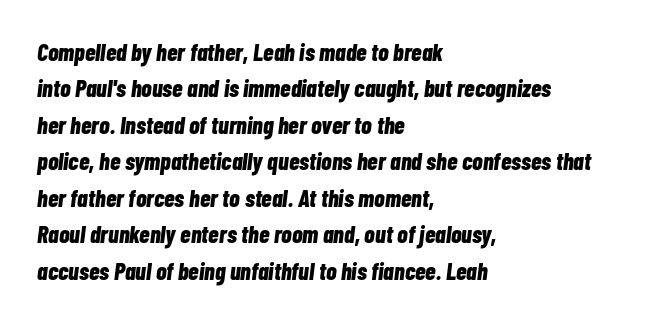
Q: Is the text bold? A: Yes.
Q: Is the text italic (slanted)? A: Yes, it leans right by about 7 degrees.
Q: Is the text underlined? A: No.
Q: How is the paragraph aligned? A: Left-aligned.
Q: Is the spacing between letters normal or unusually wide? A: Normal.
Q: Is the spacing between lines tight, normal or loose? A: Normal.
